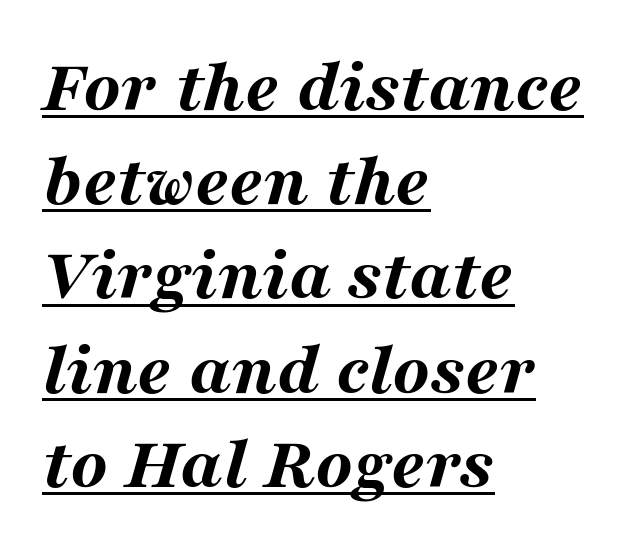
The image shows 76 px bold, wide type, italic (leaning right); set left-aligned, line spacing 1.24x, normal letter spacing, underlined; medium stroke contrast and a medium x-height.
